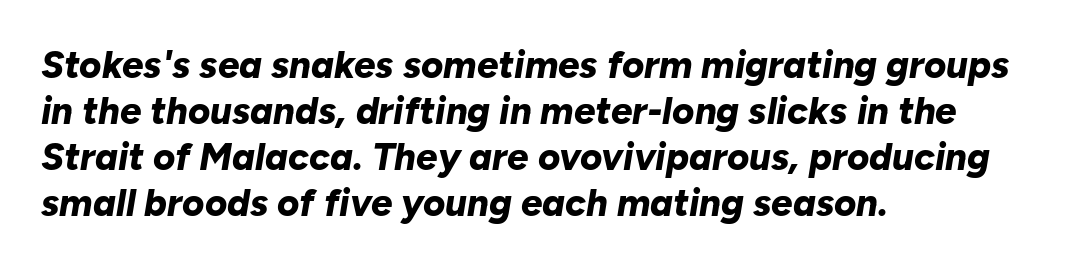
The image shows 38 px bold type, italic (leaning right); set left-aligned, line spacing 1.21x, normal letter spacing, not underlined; low stroke contrast and a medium x-height.
